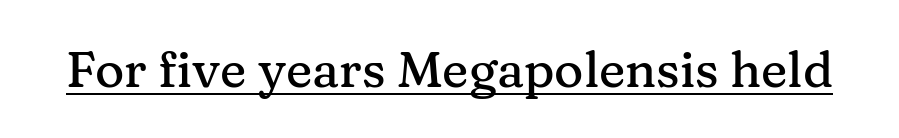
A typesetter would mark this as roman, not italic. Underline: present. Default kerning and tracking; the words read as compact shapes. Each letter keeps its own natural width here, so spacing adapts to shape.
